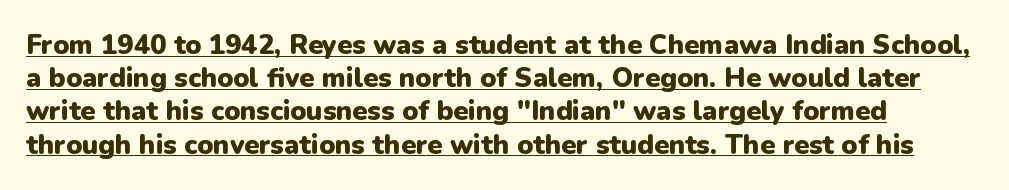
{"italic": "no", "bold": "yes", "underline": "yes", "align": "left", "line_spacing_ratio": 1.23, "letter_spacing": "normal", "letter_spacing_em": 0.0, "glyph_px": 27}
